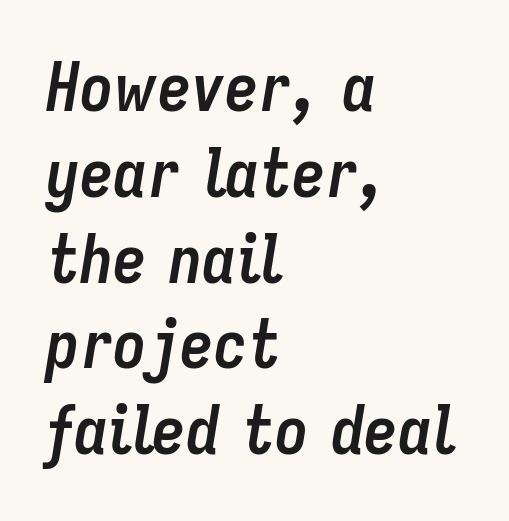
{"italic": "yes", "lean": "right", "slant_degrees": 9, "bold": "yes", "weight": "semibold", "width": "condensed", "stroke_contrast": "low", "x_height": "medium", "monospaced": "no", "underline": "no", "align": "left", "line_spacing": "normal", "line_spacing_ratio": 1.28, "letter_spacing": "normal", "letter_spacing_em": 0.0, "glyph_px": 67}
